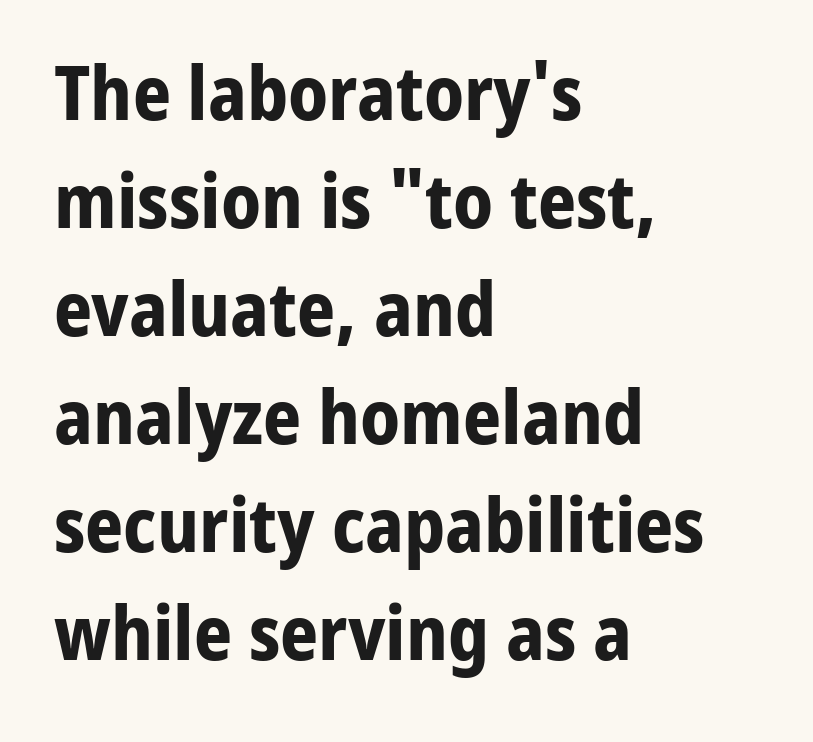
The image shows 75 px bold sans-serif type, upright; set left-aligned, normal line spacing (1.44x), normal letter spacing, not underlined; low stroke contrast and a medium x-height.
